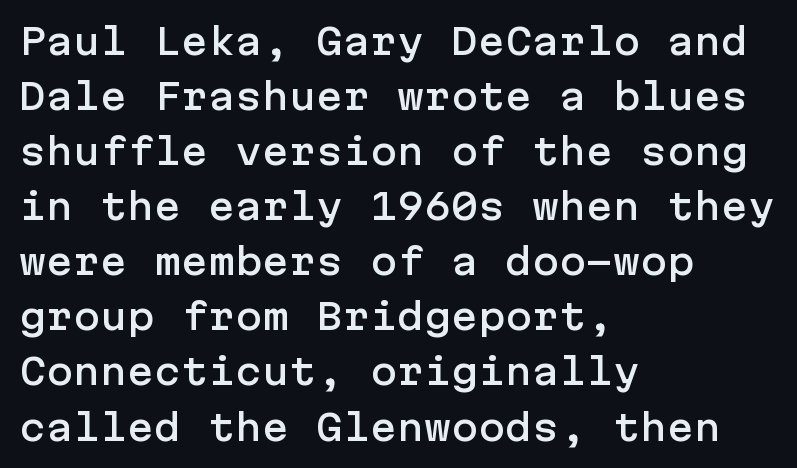
The image shows 36 px sans-serif type, upright; set left-aligned, normal line spacing (1.53x), normal letter spacing, not underlined; low stroke contrast and a medium x-height.
